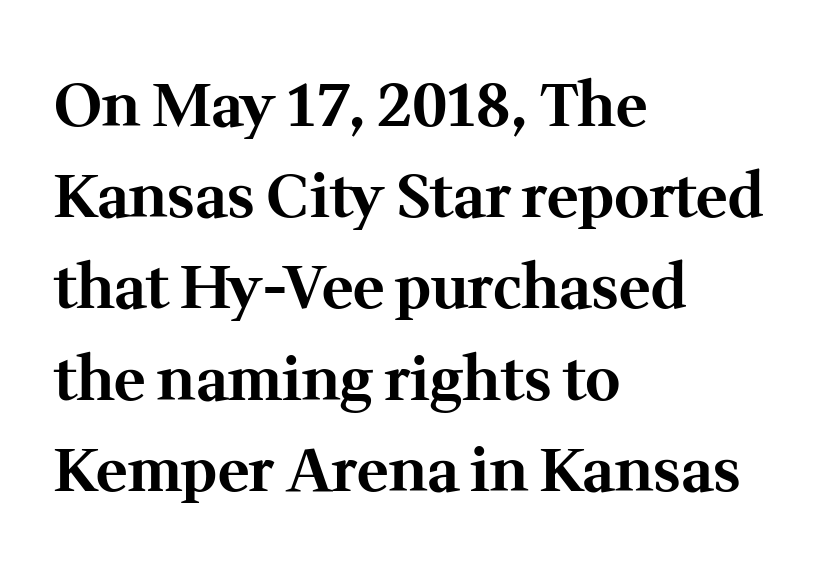
{"serif": "yes", "italic": "no", "bold": "yes", "weight": "bold", "width": "normal", "stroke_contrast": "medium", "x_height": "medium", "monospaced": "no", "underline": "no", "align": "left", "line_spacing": "normal", "line_spacing_ratio": 1.52, "letter_spacing": "normal", "letter_spacing_em": 0.0, "glyph_px": 60}
